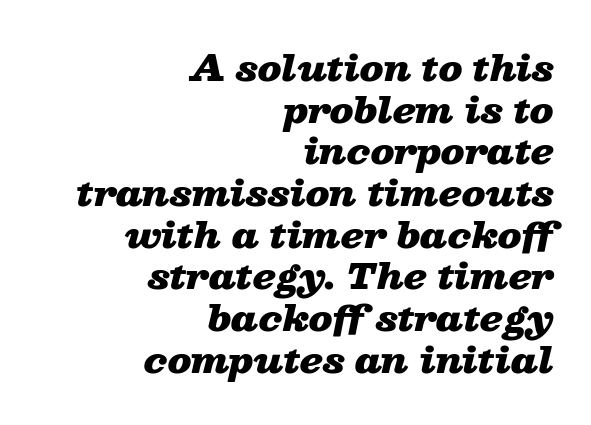
{"italic": "yes", "lean": "right", "slant_degrees": 13, "bold": "yes", "weight": "heavy", "width": "wide", "stroke_contrast": "low", "x_height": "medium", "monospaced": "no", "underline": "no", "align": "right", "line_spacing_ratio": 1.19, "letter_spacing": "normal", "letter_spacing_em": 0.0, "glyph_px": 35}
